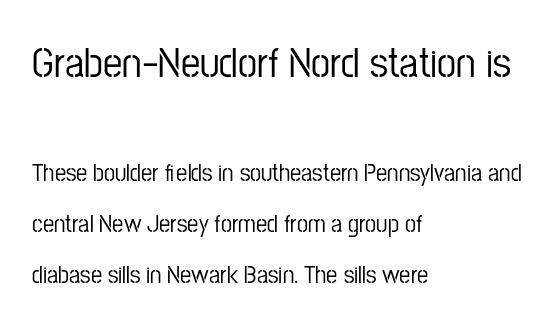
Q: Is the text italic (slanted)? A: No, it is upright.
Q: Is the typeface a serif or a sans-serif typeface? A: Sans-serif.
Q: Is the text underlined? A: No.
Q: How is the paragraph aligned? A: Left-aligned.
Q: Is the spacing between letters normal or unusually wide? A: Normal.
Q: Is the spacing between lines tight, normal or loose? A: Loose.
Q: Which block of text is set in a larger size, the first (top) or the second (bottom)? A: The first (top) one.
Q: Width (condensed, normal, or wide)? A: Condensed.
Q: Stroke contrast? A: Low.
Q: x-height? A: Medium.
Q: Monospaced? A: No.
